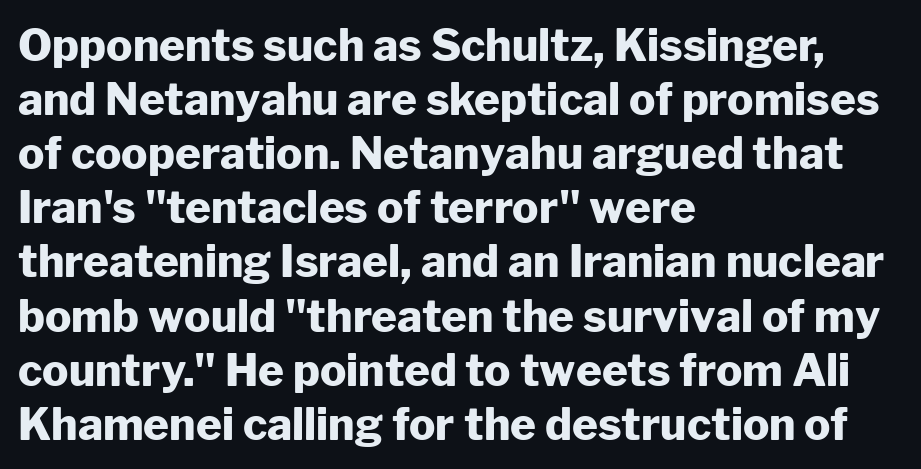
Q: Is the text bold? A: Yes.
Q: Is the text italic (slanted)? A: No, it is upright.
Q: Is the typeface a serif or a sans-serif typeface? A: Sans-serif.
Q: Is the text underlined? A: No.
Q: How is the paragraph aligned? A: Left-aligned.
Q: Is the spacing between letters normal or unusually wide? A: Normal.
Q: Width (condensed, normal, or wide)? A: Normal.
Q: Stroke contrast? A: Low.
Q: x-height? A: Medium.
Q: Monospaced? A: No.
